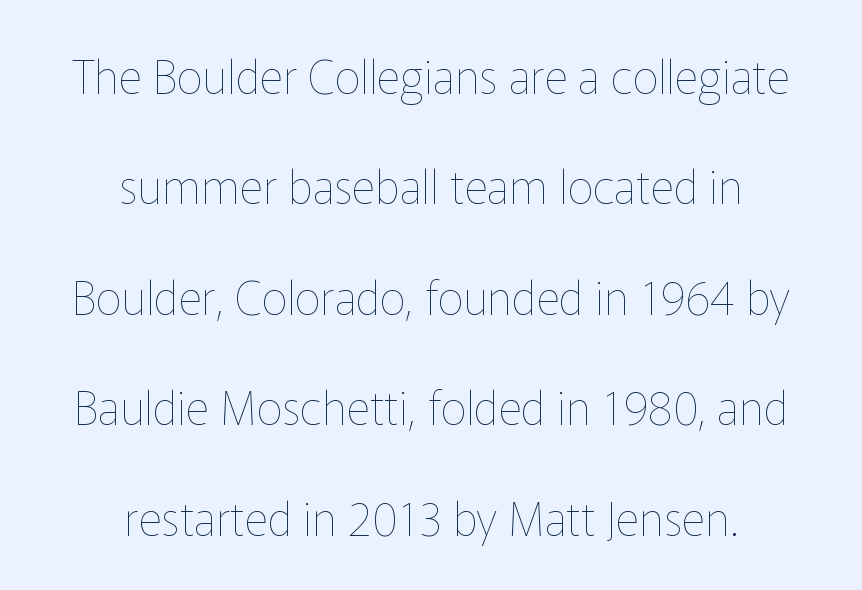
Q: Is the text bold? A: No.
Q: Is the text italic (slanted)? A: No, it is upright.
Q: Is the text underlined? A: No.
Q: How is the paragraph aligned? A: Centered.
Q: Is the spacing between letters normal or unusually wide? A: Normal.
Q: Is the spacing between lines tight, normal or loose? A: Loose.
Q: Width (condensed, normal, or wide)? A: Normal.
Q: Stroke contrast? A: Low.
Q: x-height? A: Medium.
Q: Monospaced? A: No.
